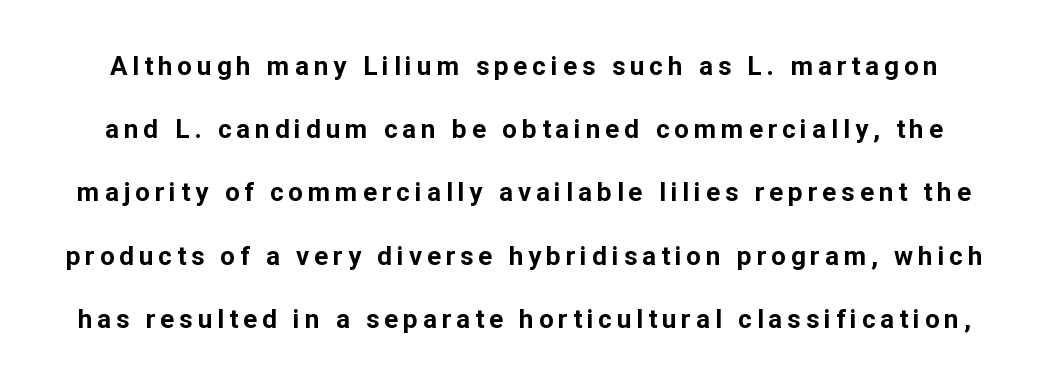
The image shows 26 px bold type, upright; set loose line spacing (2.43x), not underlined.
